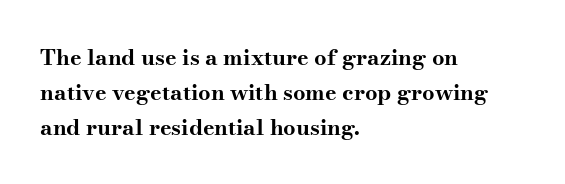
{"italic": "no", "bold": "yes", "underline": "no", "align": "left", "line_spacing": "normal", "line_spacing_ratio": 1.58, "letter_spacing": "normal", "letter_spacing_em": 0.0, "glyph_px": 22}
